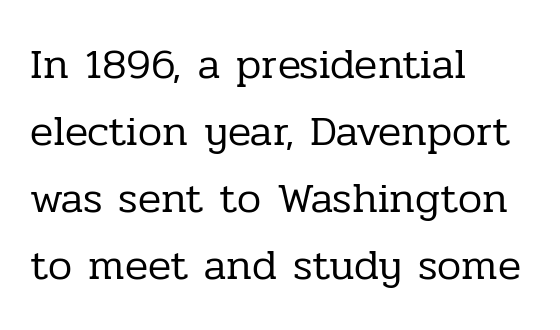
Q: Is the text bold? A: No.
Q: Is the text italic (slanted)? A: No, it is upright.
Q: Is the typeface a serif or a sans-serif typeface? A: Serif.
Q: Is the text underlined? A: No.
Q: How is the paragraph aligned? A: Left-aligned.
Q: Is the spacing between letters normal or unusually wide? A: Normal.
Q: Is the spacing between lines tight, normal or loose? A: Normal.
Q: Width (condensed, normal, or wide)? A: Normal.
Q: Stroke contrast? A: Low.
Q: x-height? A: Medium.
Q: Monospaced? A: No.
